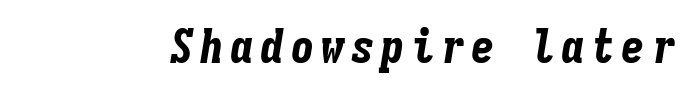
The image shows 47 px bold, condensed type, italic (leaning right), monospaced; set not underlined; low stroke contrast and a medium x-height.
